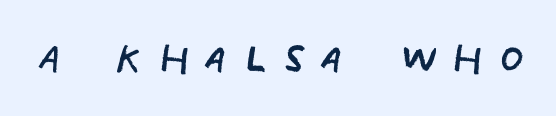
The image shows 54 px regular-weight, condensed sans-serif type; set unusually wide letter spacing (+0.3 em), not underlined; low stroke contrast and a large x-height.
